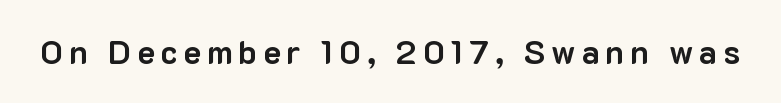
{"serif": "no", "italic": "no", "bold": "yes", "weight": "bold", "width": "normal", "stroke_contrast": "low", "x_height": "medium", "monospaced": "no", "underline": "no", "glyph_px": 33}
